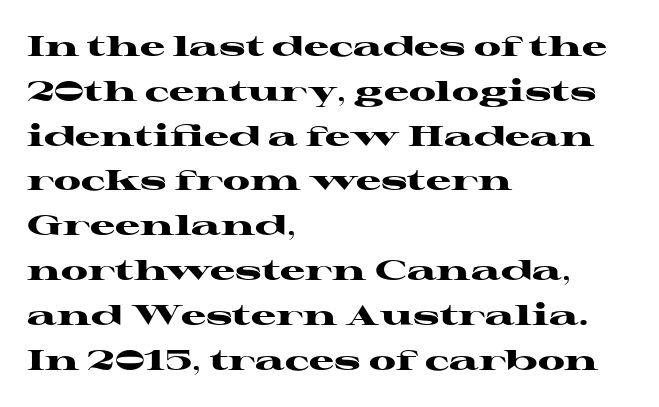
The image shows 28 px heavy, wide serif type, upright; set left-aligned, normal line spacing (1.6x), normal letter spacing, not underlined; high stroke contrast and a medium x-height.
